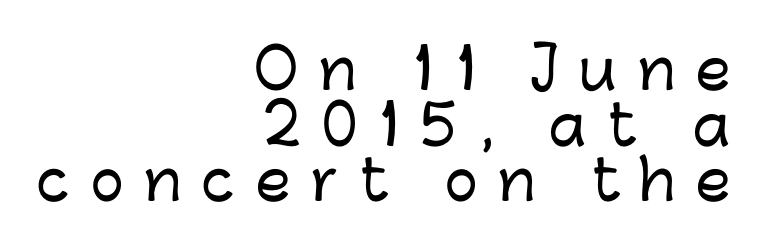
The image shows 55 px sans-serif type, upright; set right-aligned, tight line spacing (1.01x), unusually wide letter spacing (+0.38 em), not underlined; low stroke contrast and a medium x-height.
